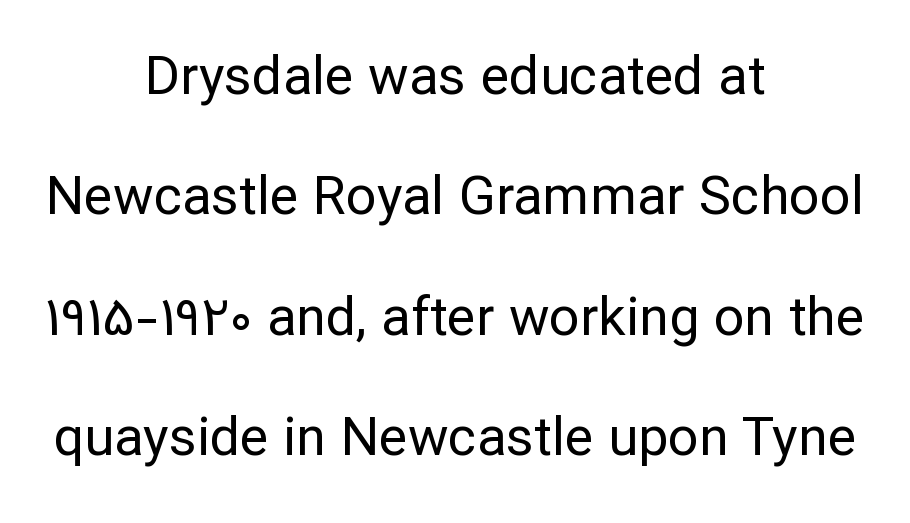
Default kerning and tracking; the words read as compact shapes. Posture: upright roman. Vertical spacing — loose. Each letter's strokes conclude bluntly, with no projecting serifs. Any mark beneath the type? The region is blank.
